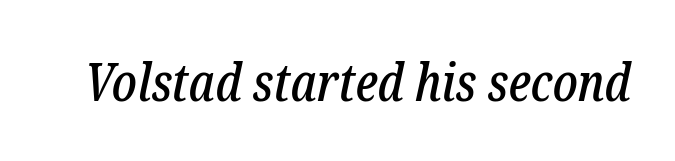
The image shows 53 px condensed serif type, italic (leaning right); set normal letter spacing, not underlined; low stroke contrast and a medium x-height.
